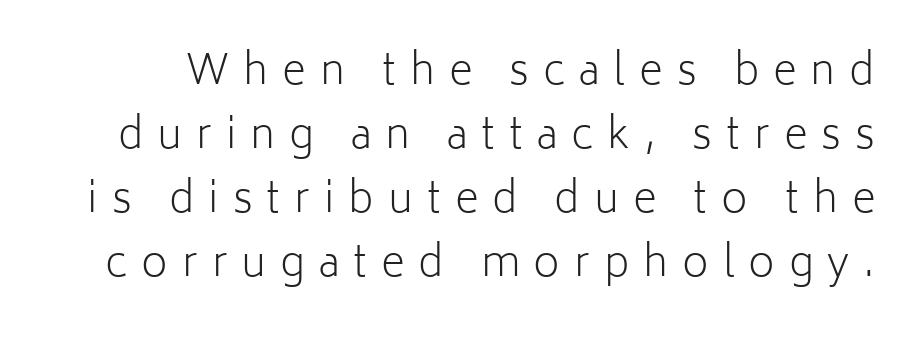
One glance says typical: line gaps are just what's usual. Tracking value appears strongly positive — letters spread wide. If you drew a line through each stem, it would be perfectly vertical. Stem width sits at or under what a default text font uses. Lines of text with bare space underneath.
